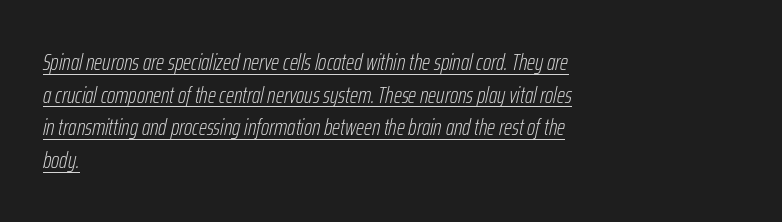
The lines sit at an ordinary, default distance from one another. A typesetter would mark this as italic. A quiet, ordinary-to-light weight characterises the typeface. The glyphs are accompanied by a horizontal stroke just below them.
